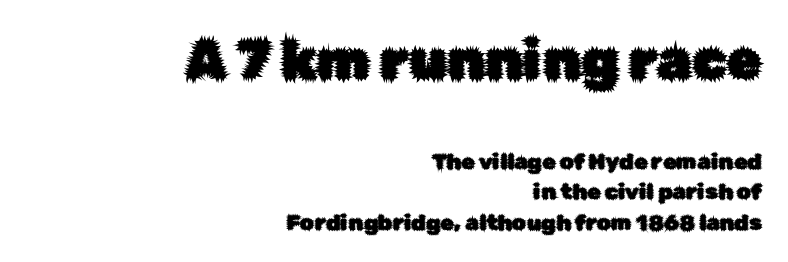
{"serif": "no", "italic": "no", "width": "normal", "stroke_contrast": "low", "x_height": "medium", "monospaced": "no", "underline": "no", "align": "right", "line_spacing": "normal", "line_spacing_ratio": 1.38, "letter_spacing": "normal", "letter_spacing_em": 0.0, "larger_block": "first", "size_ratio": 2.55, "glyph_px": 56}
